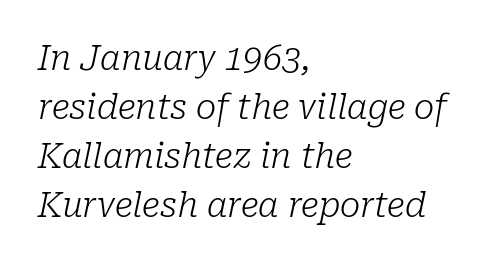
Q: Is the text bold? A: No.
Q: Is the text italic (slanted)? A: Yes, it leans right by about 10 degrees.
Q: Is the typeface a serif or a sans-serif typeface? A: Serif.
Q: Is the text underlined? A: No.
Q: How is the paragraph aligned? A: Left-aligned.
Q: Is the spacing between letters normal or unusually wide? A: Normal.
Q: Is the spacing between lines tight, normal or loose? A: Normal.
Q: Width (condensed, normal, or wide)? A: Normal.
Q: Stroke contrast? A: Low.
Q: x-height? A: Medium.
Q: Monospaced? A: No.
